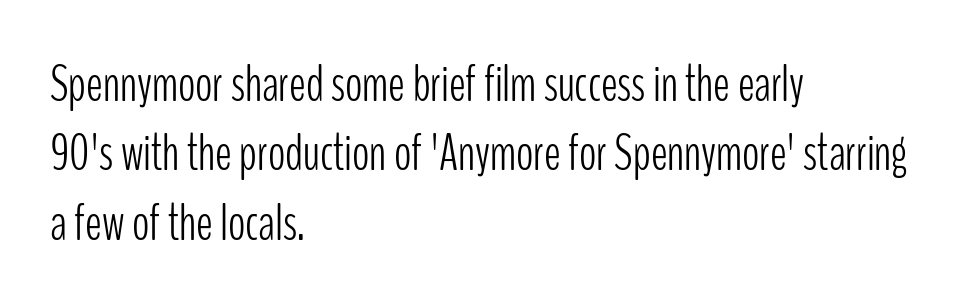
If you drew a line through each stem, it would be perfectly vertical. The passage shown is typed in a proportional face where columns would drift. Bold? No — there's no thickening of the strokes. These lines are composed in type without serifs. The paragraph shown leans on its left margin. Tracking value appears to be zero — textbook default spacing.
